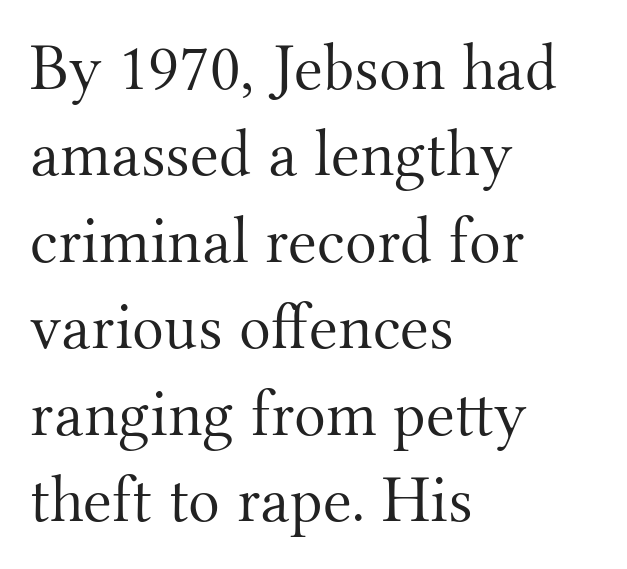
The specimen reads as upright at a glance. The text was rendered using a seriffed face with decorative stroke endings. If you drew a ruler down the left edge, every line would touch it. Compared with typical paragraphs, the rows here are spaced about the same. A typesetter would call this proportional, since set widths differ per character. No extra tracking has been applied to these lines.
